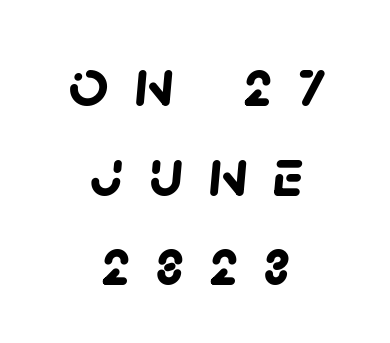
{"serif": "no", "bold": "yes", "weight": "semibold", "width": "normal", "stroke_contrast": "low", "x_height": "large", "monospaced": "no", "underline": "no", "align": "center", "line_spacing": "normal", "line_spacing_ratio": 1.28, "letter_spacing": "wide", "letter_spacing_em": 0.36, "glyph_px": 70}
